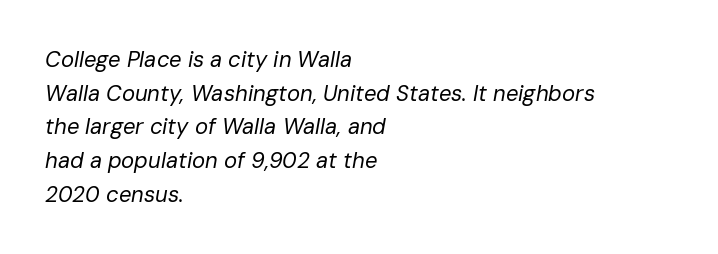
{"italic": "yes", "lean": "right", "slant_degrees": 10, "bold": "no", "underline": "no", "align": "left", "line_spacing": "normal", "line_spacing_ratio": 1.53, "letter_spacing": "normal", "letter_spacing_em": 0.0, "glyph_px": 22}
